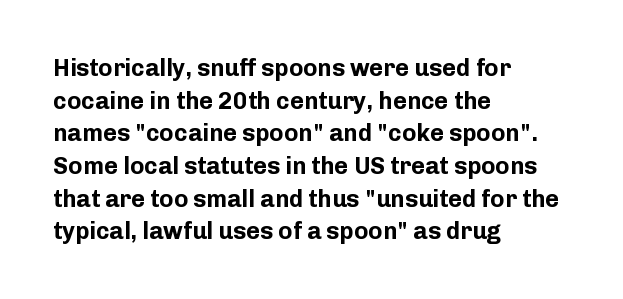
Q: Is the text bold? A: Yes.
Q: Is the text italic (slanted)? A: No, it is upright.
Q: Is the text underlined? A: No.
Q: How is the paragraph aligned? A: Left-aligned.
Q: Is the spacing between letters normal or unusually wide? A: Normal.
Q: Is the spacing between lines tight, normal or loose? A: Normal.
